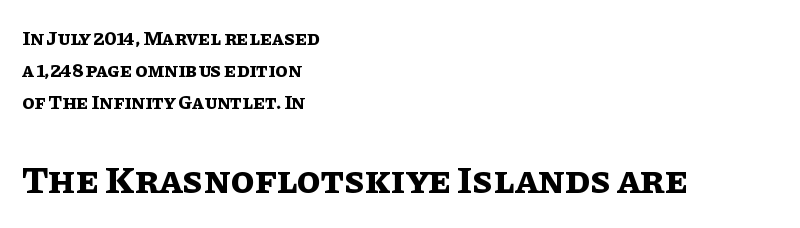
{"italic": "no", "bold": "yes", "weight": "bold", "width": "normal", "stroke_contrast": "low", "x_height": "large", "monospaced": "no", "underline": "no", "align": "left", "line_spacing": "normal", "line_spacing_ratio": 1.59, "letter_spacing": "normal", "letter_spacing_em": 0.0, "larger_block": "second", "size_ratio": 1.95, "glyph_px": 39}
